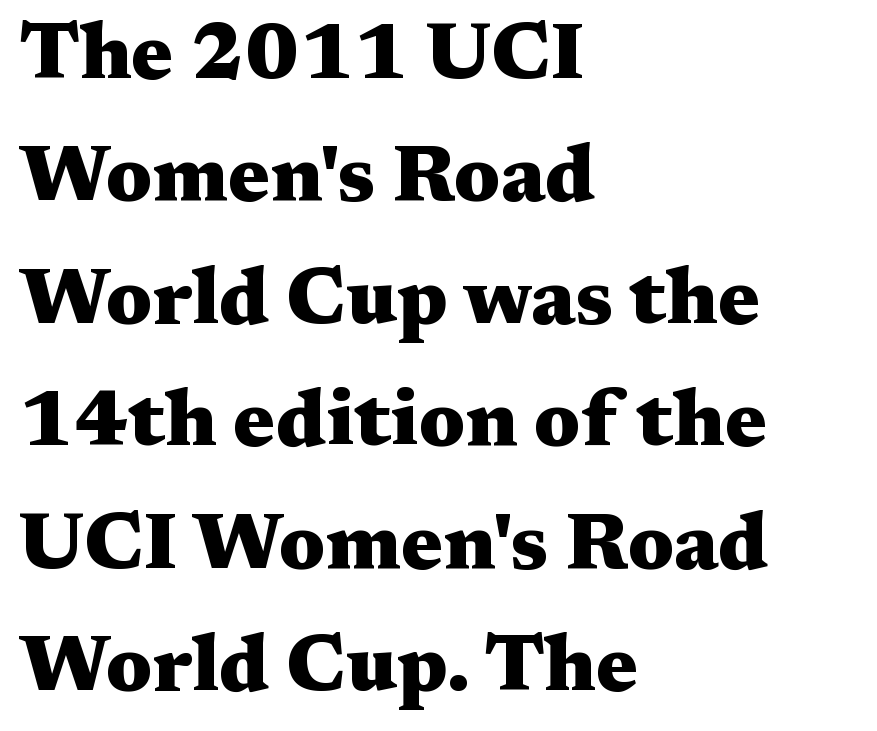
The passage shown is typed in a proportional face where columns would drift. What weight is shown? A full bold with thick strokes. The letters carry serifs — small finishing strokes at the ends of their stems. Compared with typical paragraphs, the rows here are spaced about the same.
